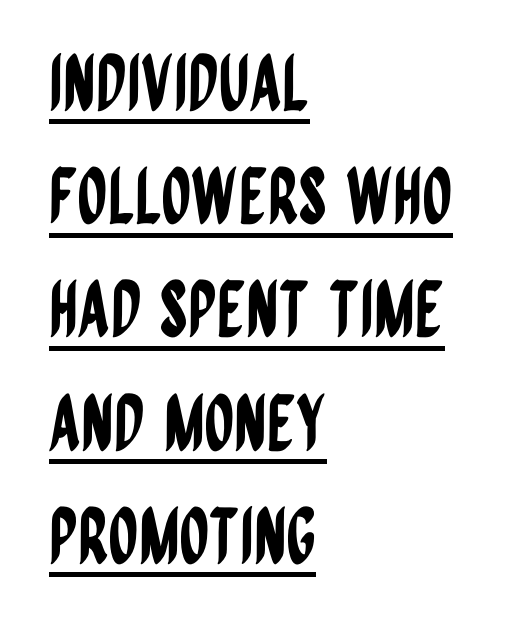
Q: Is the text italic (slanted)? A: No, it is upright.
Q: Is the typeface a serif or a sans-serif typeface? A: Sans-serif.
Q: Is the text underlined? A: Yes.
Q: How is the paragraph aligned? A: Left-aligned.
Q: Is the spacing between letters normal or unusually wide? A: Normal.
Q: Is the spacing between lines tight, normal or loose? A: Normal.
Q: Width (condensed, normal, or wide)? A: Condensed.
Q: Stroke contrast? A: Low.
Q: x-height? A: Large.
Q: Monospaced? A: No.
